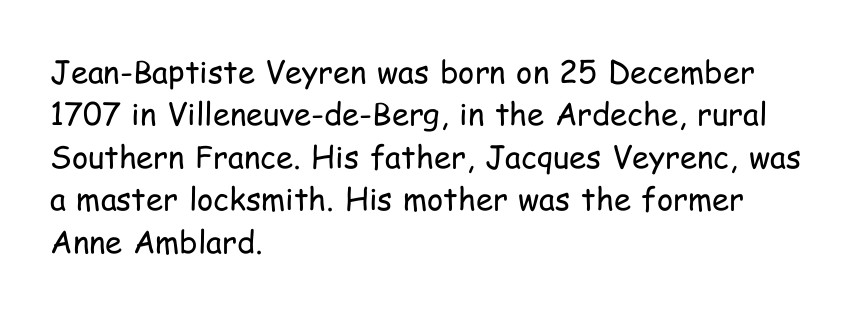
This rendering uses left alignment, leaving the right contour irregular. Character widths vary here, with narrow letters taking less room than wide ones. The specimen reads as upright at a glance. The letters carry no serifs — their stems end cleanly without finishing strokes.
